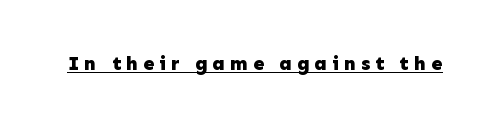
{"italic": "no", "bold": "yes", "underline": "yes", "letter_spacing": "wide", "letter_spacing_em": 0.24, "glyph_px": 20}
